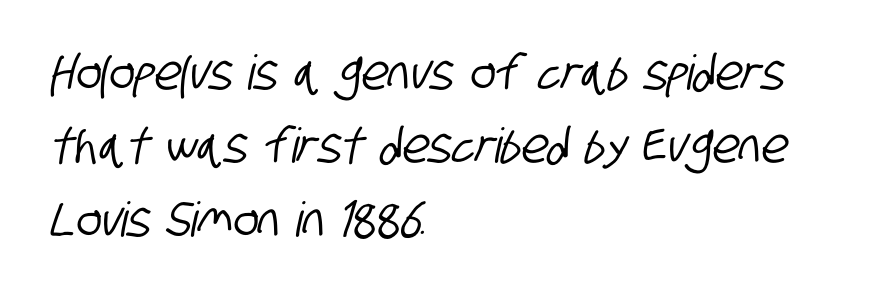
Q: Is the typeface a serif or a sans-serif typeface? A: Sans-serif.
Q: Is the text underlined? A: No.
Q: How is the paragraph aligned? A: Left-aligned.
Q: Is the spacing between letters normal or unusually wide? A: Normal.
Q: Is the spacing between lines tight, normal or loose? A: Normal.
Q: Width (condensed, normal, or wide)? A: Condensed.
Q: Stroke contrast? A: Low.
Q: x-height? A: Large.
Q: Monospaced? A: No.
